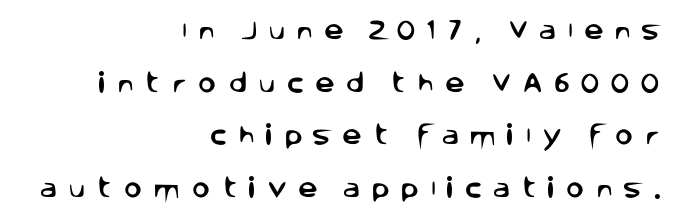
Q: Is the text italic (slanted)? A: No, it is upright.
Q: Is the text underlined? A: No.
Q: How is the paragraph aligned? A: Right-aligned.
Q: Is the spacing between letters normal or unusually wide? A: Unusually wide.
Q: Is the spacing between lines tight, normal or loose? A: Loose.
